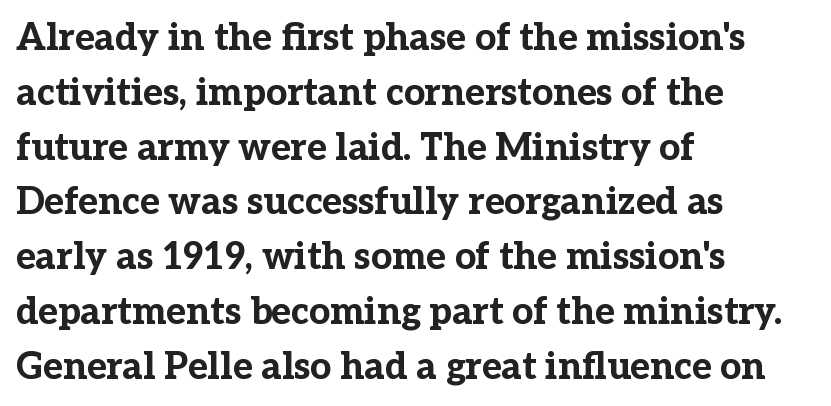
Upright lettering throughout. Has an underline been added? It has not. Every letter is thick-stroked: bold, no question. Observe the ordinary spacing: letters are neighbours, not strangers. Character widths vary here, with narrow letters taking less room than wide ones. Notice how the passage keeps a crisp vertical edge on the left only.
